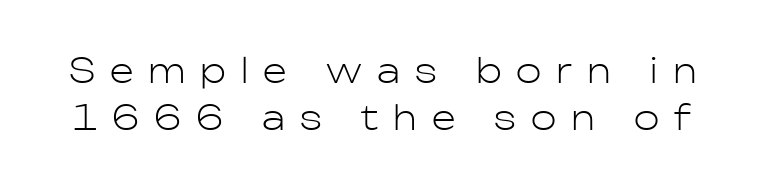
The designer left line spacing at the default. Notice how the stems are strictly vertical — no italics here. Weight: not bold — regular or lighter. Classification — sans serif.
